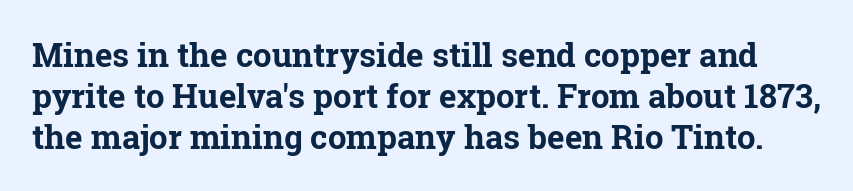
The image shows 33 px bold serif type, upright; set normal line spacing (1.25x), normal letter spacing, not underlined; low stroke contrast and a medium x-height.
